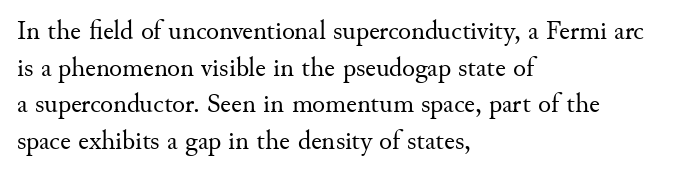
Q: Is the text bold? A: No.
Q: Is the text italic (slanted)? A: No, it is upright.
Q: Is the text underlined? A: No.
Q: How is the paragraph aligned? A: Left-aligned.
Q: Is the spacing between letters normal or unusually wide? A: Normal.
Q: Is the spacing between lines tight, normal or loose? A: Normal.
